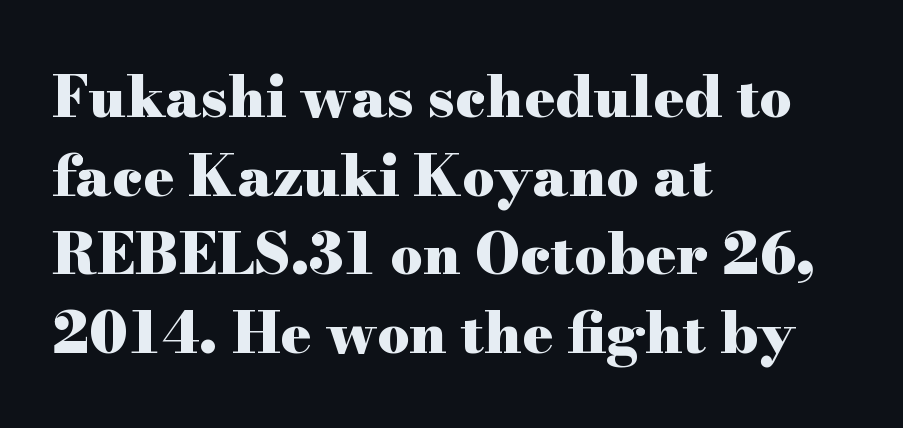
{"serif": "yes", "italic": "no", "bold": "yes", "weight": "heavy", "width": "wide", "stroke_contrast": "high", "x_height": "small", "monospaced": "no", "underline": "no", "align": "left", "line_spacing": "normal", "line_spacing_ratio": 1.38, "letter_spacing": "normal", "letter_spacing_em": 0.0, "glyph_px": 57}
